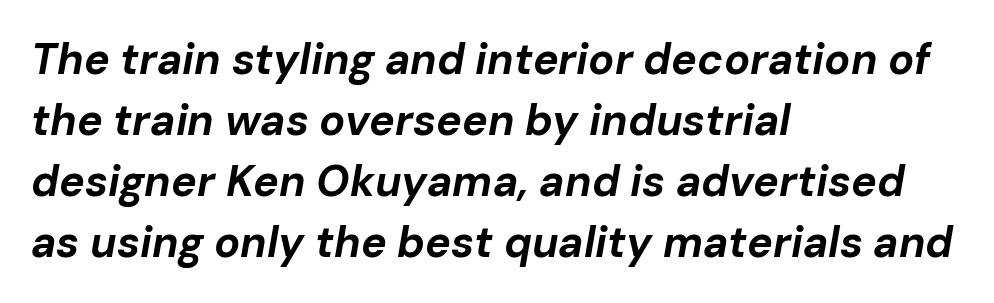
Underline: absent. If you measured baseline to baseline, you'd find a middling distance. Stroke thickness is high; the sample reads as a true bold. The lines in this sample share a left origin and differ only in where they stop.
